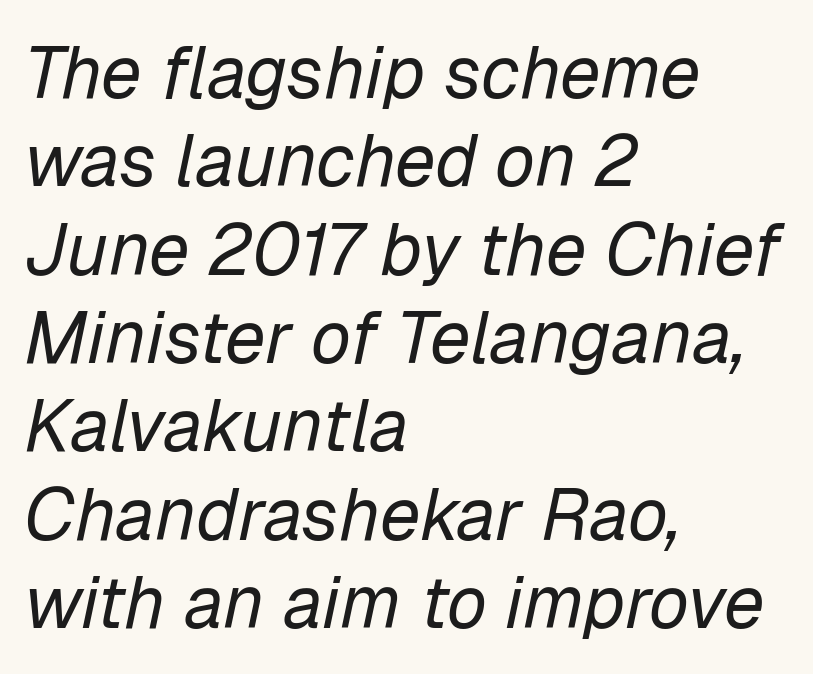
The image shows 73 px regular-weight type, italic (leaning right); set left-aligned, line spacing 1.21x, normal letter spacing, not underlined; low stroke contrast and a medium x-height.
